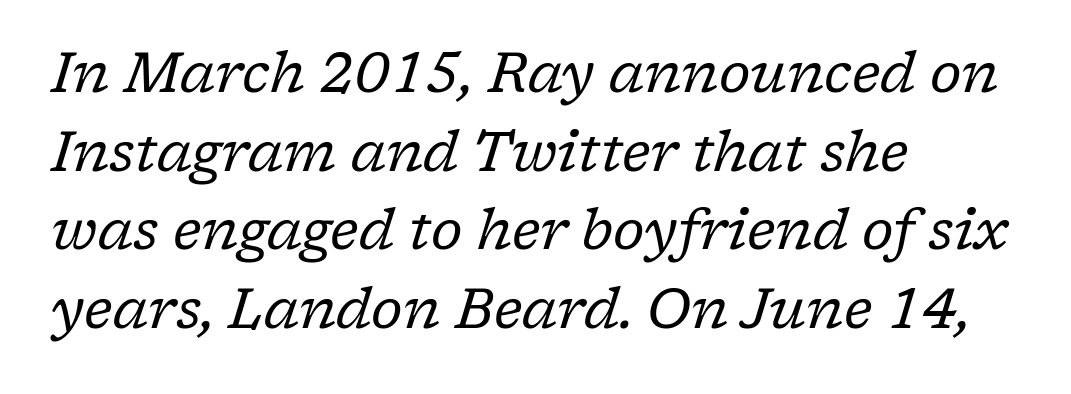
Q: Is the text bold? A: No.
Q: Is the text italic (slanted)? A: Yes, it leans right by about 17 degrees.
Q: Is the typeface a serif or a sans-serif typeface? A: Serif.
Q: Is the text underlined? A: No.
Q: How is the paragraph aligned? A: Left-aligned.
Q: Is the spacing between letters normal or unusually wide? A: Normal.
Q: Is the spacing between lines tight, normal or loose? A: Normal.
Q: Width (condensed, normal, or wide)? A: Normal.
Q: Stroke contrast? A: Low.
Q: x-height? A: Medium.
Q: Monospaced? A: No.
